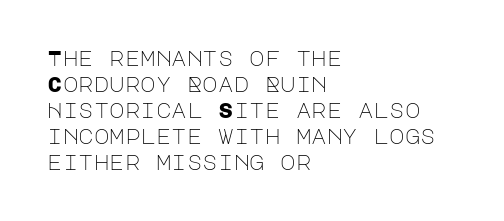
The image shows 21 px text type, upright; set left-aligned, line spacing 1.24x, normal letter spacing, not underlined.
